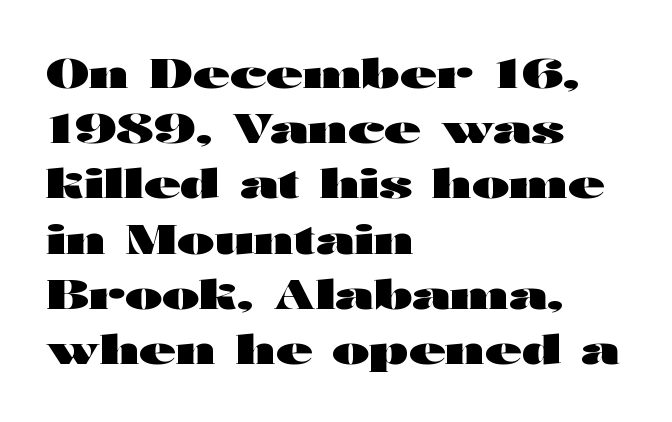
The image shows 40 px heavy, wide type, upright; set left-aligned, normal line spacing (1.38x), normal letter spacing, not underlined; high stroke contrast and a medium x-height.
